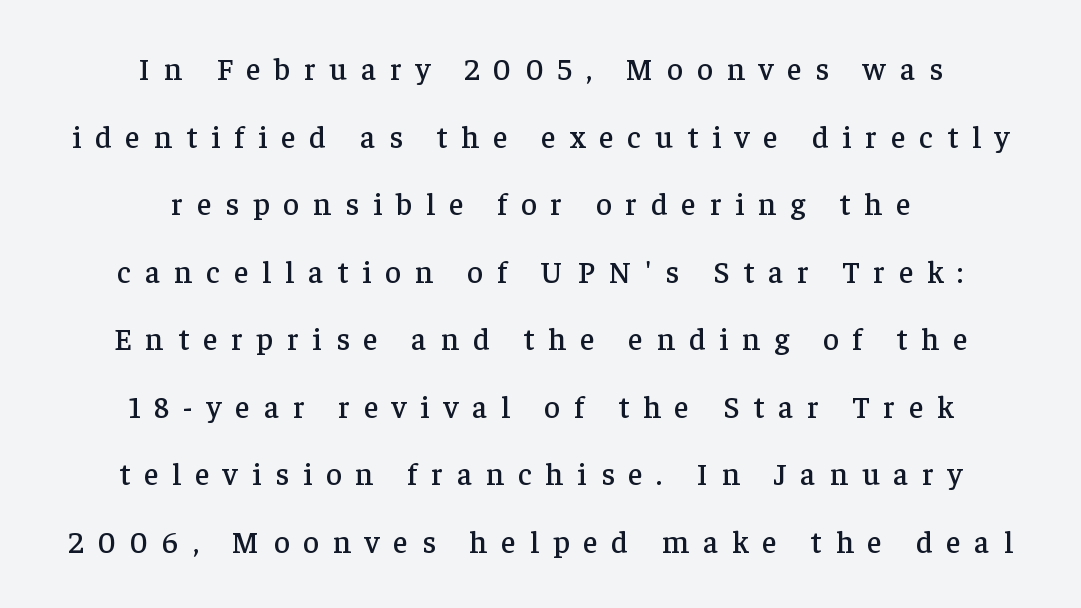
The image shows 31 px serif type, upright; set centered, loose line spacing (2.18x), unusually wide letter spacing (+0.45 em), not underlined; low stroke contrast and a medium x-height.
